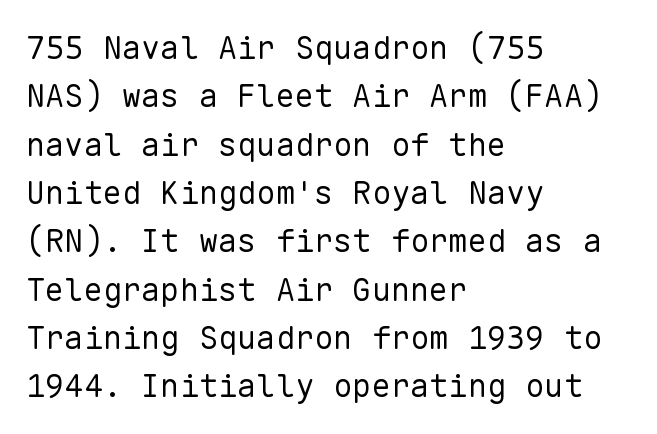
Q: Is the text bold? A: No.
Q: Is the text italic (slanted)? A: No, it is upright.
Q: Is the typeface a serif or a sans-serif typeface? A: Sans-serif.
Q: Is the text underlined? A: No.
Q: How is the paragraph aligned? A: Left-aligned.
Q: Is the spacing between letters normal or unusually wide? A: Normal.
Q: Is the spacing between lines tight, normal or loose? A: Normal.
Q: Width (condensed, normal, or wide)? A: Normal.
Q: Stroke contrast? A: Low.
Q: x-height? A: Medium.
Q: Monospaced? A: Yes.
